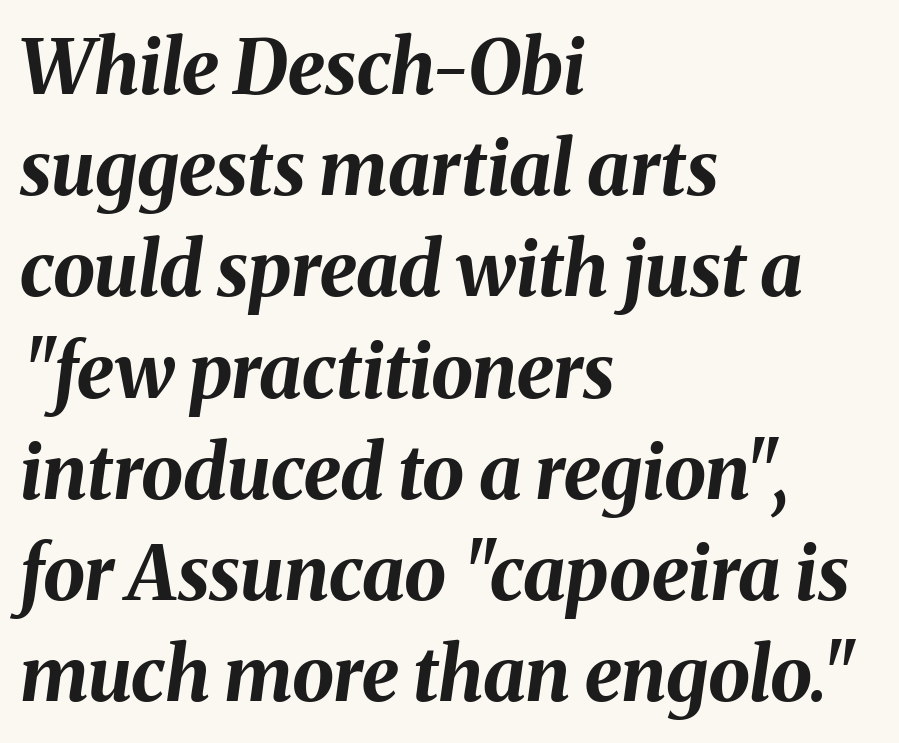
Q: Is the text bold? A: Yes.
Q: Is the text italic (slanted)? A: Yes, it leans right by about 8 degrees.
Q: Is the text underlined? A: No.
Q: How is the paragraph aligned? A: Left-aligned.
Q: Is the spacing between letters normal or unusually wide? A: Normal.
Q: Is the spacing between lines tight, normal or loose? A: Normal.
Q: Width (condensed, normal, or wide)? A: Normal.
Q: Stroke contrast? A: Medium.
Q: x-height? A: Medium.
Q: Monospaced? A: No.
